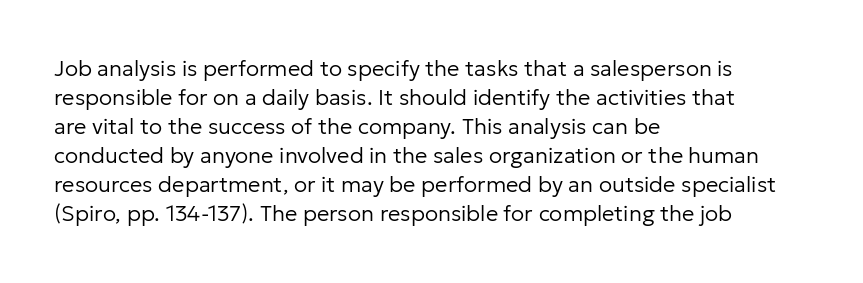
Q: Is the text bold? A: No.
Q: Is the text italic (slanted)? A: No, it is upright.
Q: Is the text underlined? A: No.
Q: How is the paragraph aligned? A: Left-aligned.
Q: Is the spacing between letters normal or unusually wide? A: Normal.
Q: Is the spacing between lines tight, normal or loose? A: Normal.
